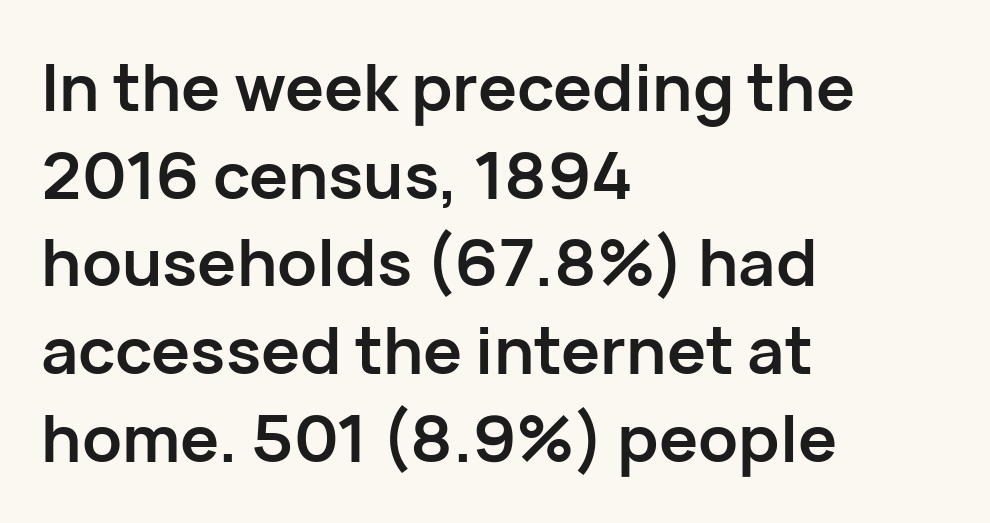
{"serif": "no", "italic": "no", "bold": "yes", "weight": "semibold", "width": "normal", "stroke_contrast": "low", "x_height": "medium", "monospaced": "no", "underline": "no", "align": "left", "line_spacing": "normal", "line_spacing_ratio": 1.35, "letter_spacing": "normal", "letter_spacing_em": 0.0, "glyph_px": 65}
